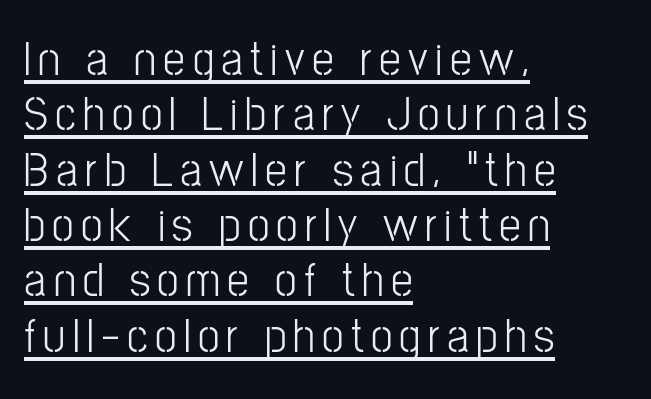
Q: Is the text bold? A: No.
Q: Is the text italic (slanted)? A: No, it is upright.
Q: Is the typeface a serif or a sans-serif typeface? A: Sans-serif.
Q: Is the text underlined? A: Yes.
Q: How is the paragraph aligned? A: Left-aligned.
Q: Is the spacing between lines tight, normal or loose? A: Tight.
Q: Width (condensed, normal, or wide)? A: Condensed.
Q: Stroke contrast? A: Low.
Q: x-height? A: Medium.
Q: Monospaced? A: No.
